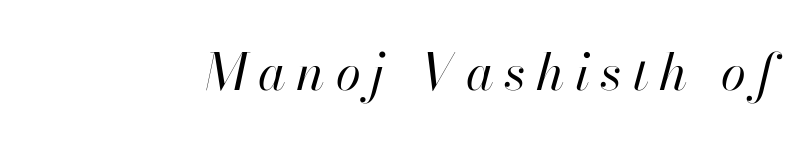
{"italic": "yes", "lean": "right", "slant_degrees": 13, "bold": "no", "weight": "regular", "width": "normal", "stroke_contrast": "high", "x_height": "small", "monospaced": "no", "underline": "no", "letter_spacing": "wide", "letter_spacing_em": 0.21, "glyph_px": 51}
